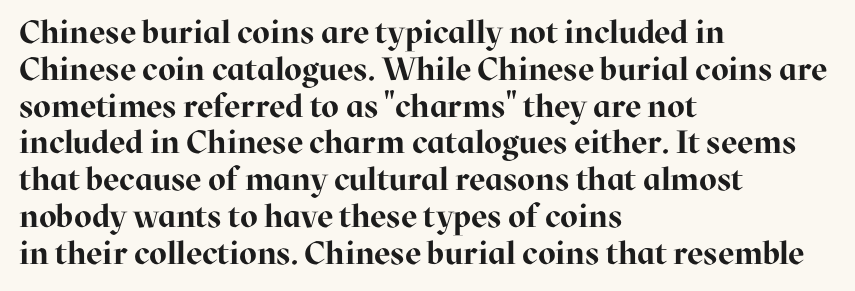
{"serif": "yes", "italic": "no", "bold": "yes", "weight": "bold", "width": "normal", "stroke_contrast": "high", "x_height": "medium", "monospaced": "no", "underline": "no", "align": "left", "line_spacing": "tight", "line_spacing_ratio": 1.15, "letter_spacing": "normal", "letter_spacing_em": 0.0, "glyph_px": 32}
